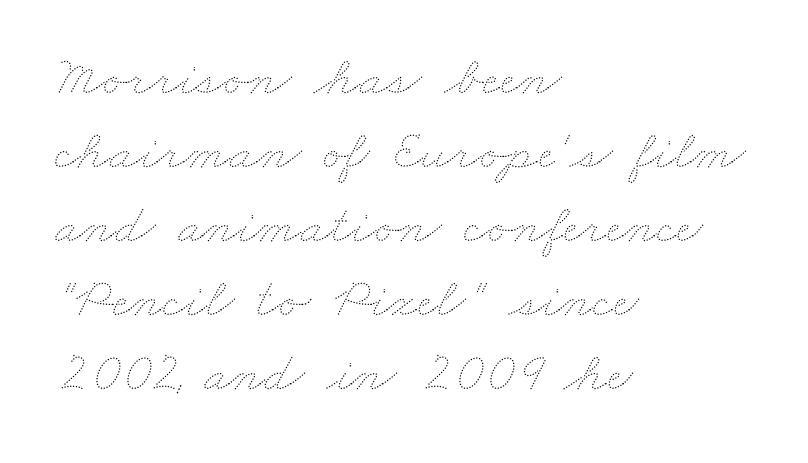
The face used here is proportionally spaced, like ordinary book or web type. Honestly, the letter spacing is just normal — you wouldn't notice it. Interline gaps are of average width in this sample. The glyphs are unaccompanied by any horizontal stroke below them. The strokes carry an ordinary text weight at most. Where is the straight margin? On the left.
